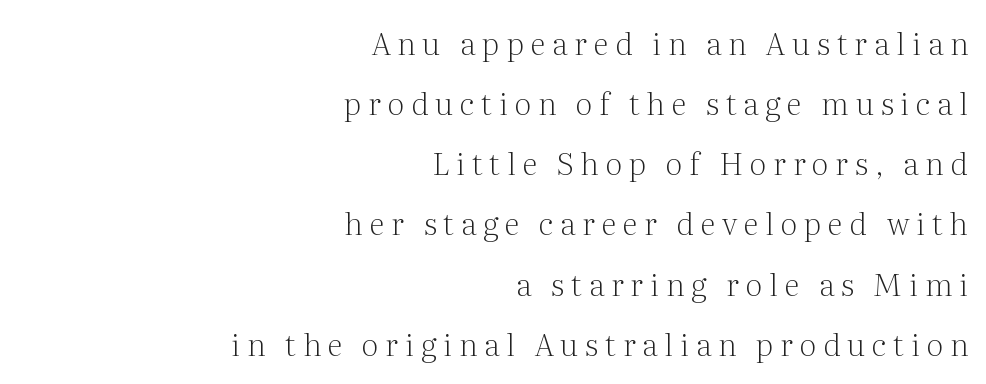
{"serif": "yes", "italic": "no", "bold": "no", "weight": "light", "width": "normal", "stroke_contrast": "medium", "x_height": "medium", "monospaced": "no", "underline": "no", "align": "right", "line_spacing": "loose", "line_spacing_ratio": 1.94, "letter_spacing": "wide", "letter_spacing_em": 0.22, "glyph_px": 31}
